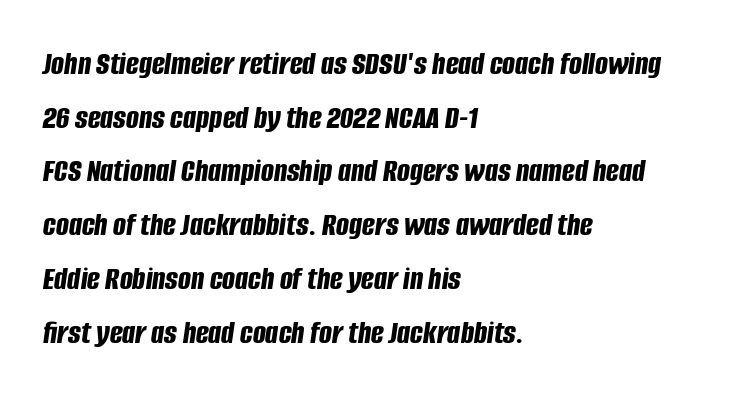
The image shows 34 px bold, condensed type, italic (leaning right); set left-aligned, normal line spacing (1.58x), normal letter spacing, not underlined; low stroke contrast and a large x-height.
